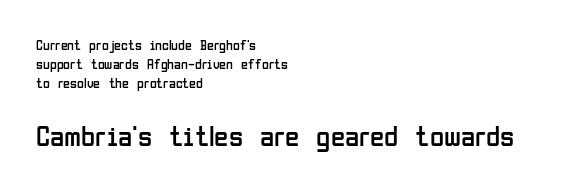
The image shows 29 px regular-weight, condensed sans-serif type, upright; set left-aligned, normal line spacing (1.37x), normal letter spacing, not underlined; the second (bottom) block is 2.07x larger; low stroke contrast and a medium x-height.
